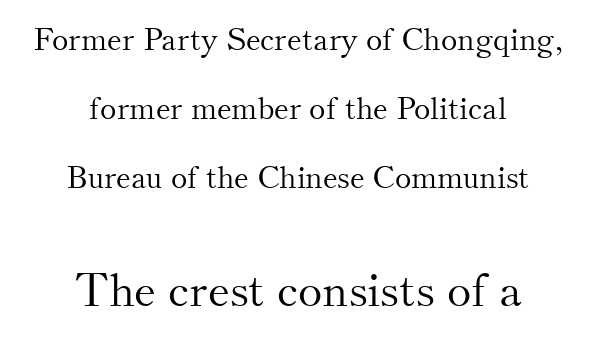
Regarding leading, the lines here are spaced well apart. Style check: upright. Tracking here is standard; glyphs follow each other at the usual distance. The passage shown begins with its smaller block and ends with its larger one. Look at the bottom of the vertical strokes: they flare into serifs here. Is the block centered? Yes — each line is placed symmetrically about the middle.
